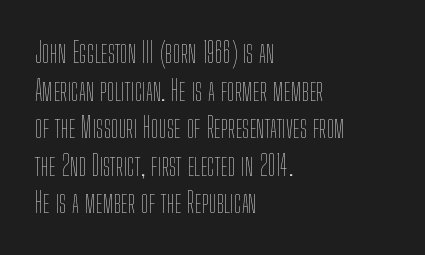
The image shows 28 px thin, condensed type, upright; set left-aligned, normal line spacing (1.34x), normal letter spacing, not underlined; low stroke contrast and a medium x-height.
